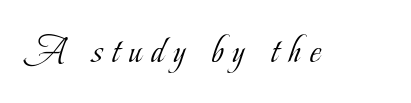
{"serif": "yes", "bold": "no", "weight": "light", "width": "condensed", "stroke_contrast": "low", "x_height": "small", "monospaced": "no", "underline": "no", "letter_spacing": "wide", "letter_spacing_em": 0.25, "glyph_px": 39}
